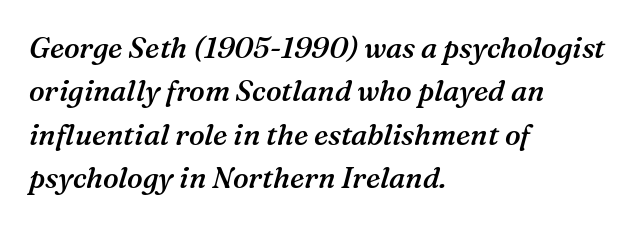
The image shows 29 px semibold serif type, italic (leaning right); set left-aligned, normal line spacing (1.5x), normal letter spacing, not underlined; medium stroke contrast and a medium x-height.
